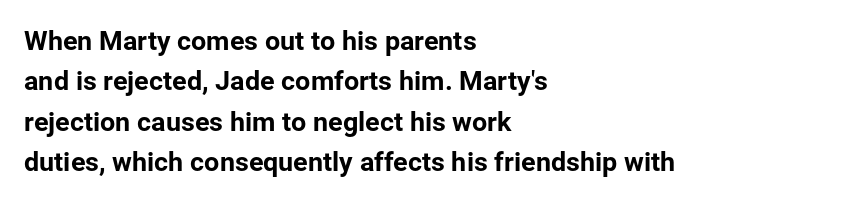
Q: Is the text italic (slanted)? A: No, it is upright.
Q: Is the text underlined? A: No.
Q: How is the paragraph aligned? A: Left-aligned.
Q: Is the spacing between letters normal or unusually wide? A: Normal.
Q: Is the spacing between lines tight, normal or loose? A: Normal.
